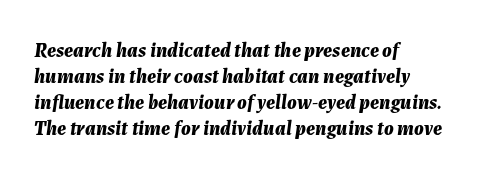
Q: Is the text bold? A: Yes.
Q: Is the text italic (slanted)? A: Yes, it leans right by about 7 degrees.
Q: Is the text underlined? A: No.
Q: How is the paragraph aligned? A: Left-aligned.
Q: Is the spacing between letters normal or unusually wide? A: Normal.
Q: Is the spacing between lines tight, normal or loose? A: Normal.
